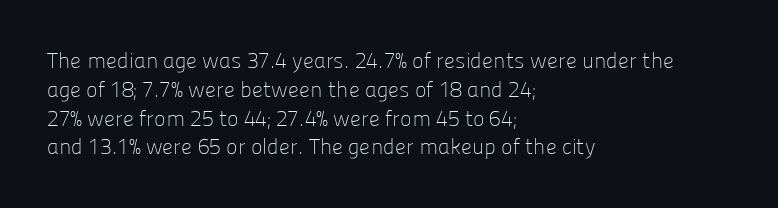
No extra ink here — the face is not bold. The ragged edge is on the right, which tells us the setting is flush left. Decoration check: the copy has no underline. Between one letter and the next there's only the usual sliver of space. No italicization has been applied; the sample stays upright. Successive baselines arrive at the customary interval.
